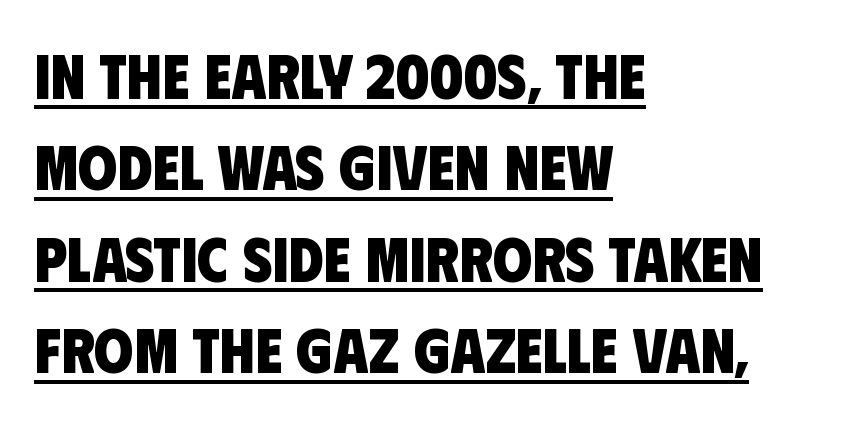
The passage shown has conventional tracking throughout. A rule runs beneath these lines of type. Pretty heavy lettering here — definitely bold. Is the block centered? No — it sits flush against the left margin. You could not count columns in this text — the font is proportionally spaced. The glyphs in this specimen are sans serif.
